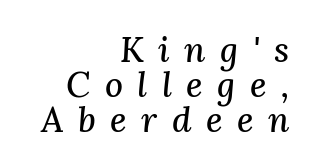
The horizontal fit of the characters is loose and conspicuously gappy. To sum up the face: it has serifs. The typography opts for an oblique posture over an upright one. The rendering uses natural spacing where letterforms have individual widths.
